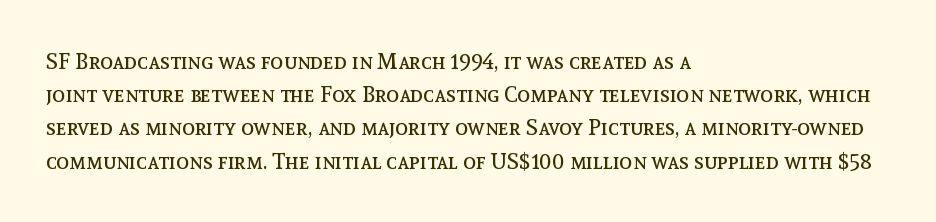
{"italic": "no", "bold": "no", "underline": "no", "align": "left", "line_spacing": "normal", "line_spacing_ratio": 1.51, "letter_spacing": "normal", "letter_spacing_em": 0.0, "glyph_px": 22}
